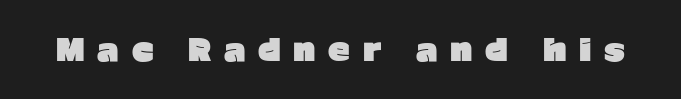
{"serif": "no", "italic": "no", "bold": "yes", "weight": "heavy", "width": "normal", "stroke_contrast": "low", "x_height": "medium", "monospaced": "no", "underline": "no", "letter_spacing": "wide", "letter_spacing_em": 0.43, "glyph_px": 30}
